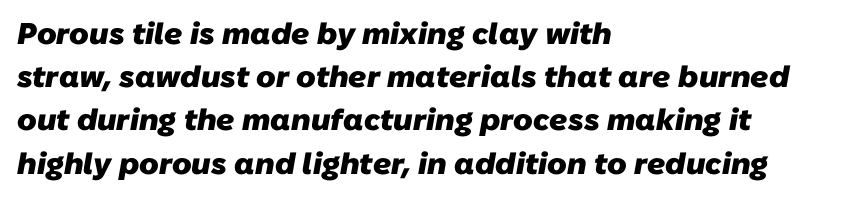
{"serif": "no", "bold": "yes", "weight": "heavy", "width": "normal", "stroke_contrast": "low", "x_height": "medium", "monospaced": "no", "underline": "no", "align": "left", "line_spacing": "normal", "line_spacing_ratio": 1.44, "letter_spacing": "normal", "letter_spacing_em": 0.0, "glyph_px": 30}
